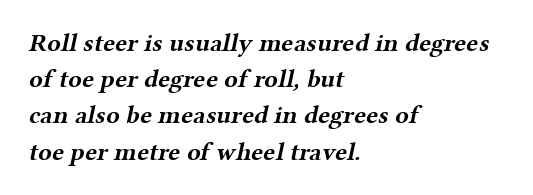
The image shows 25 px bold type; set left-aligned, normal line spacing (1.45x), normal letter spacing, not underlined.
